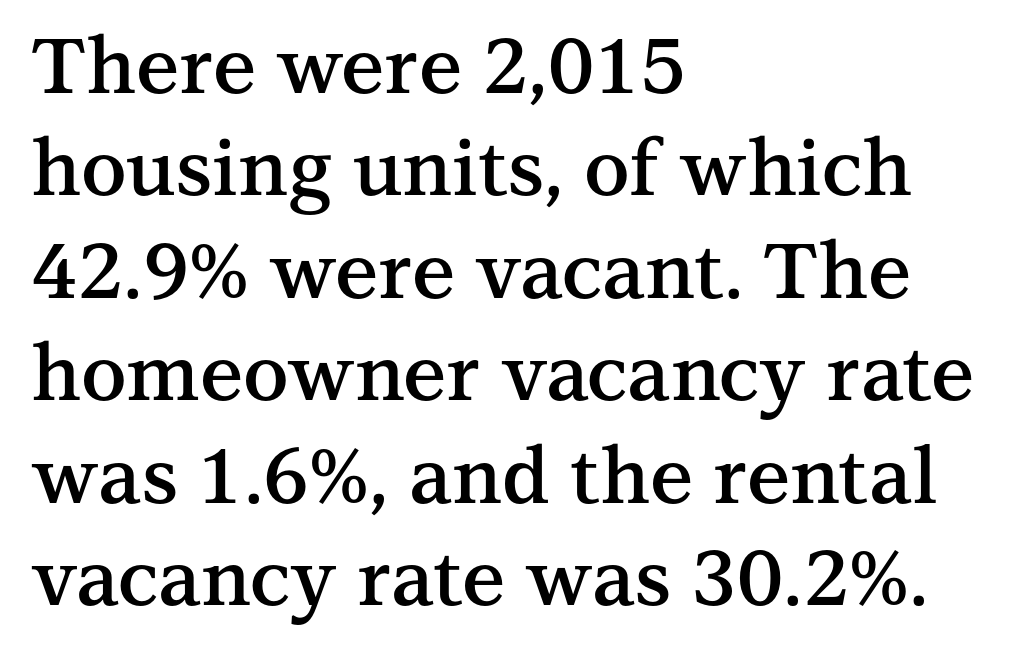
A typesetter would label this face a serif. This is the in-between weight designers call semibold or demi. The specimen reads as upright at a glance. Does extra space separate the letters? No, they use regular spacing. This block has exactly the height ordinary leading produces.
